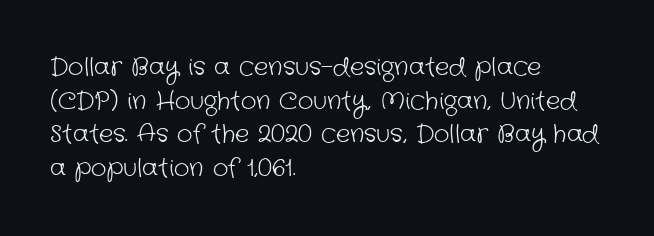
{"bold": "no", "underline": "no", "align": "left", "line_spacing": "normal", "line_spacing_ratio": 1.4, "letter_spacing": "normal", "letter_spacing_em": 0.0, "glyph_px": 24}
